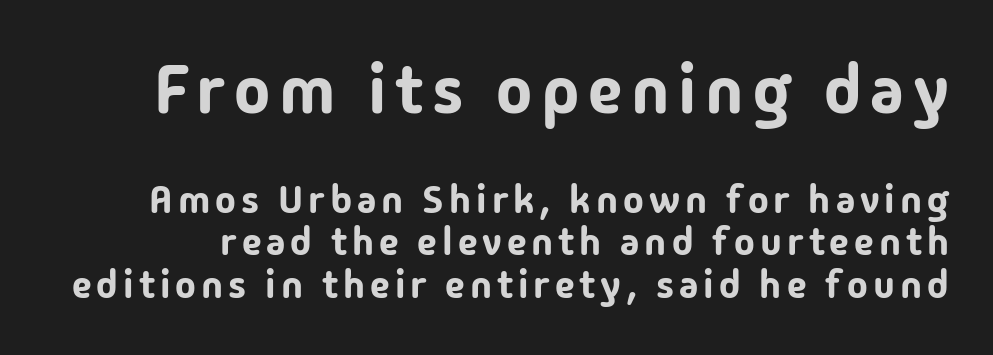
{"serif": "no", "italic": "no", "width": "normal", "stroke_contrast": "low", "x_height": "medium", "monospaced": "no", "underline": "no", "line_spacing": "tight", "line_spacing_ratio": 1.09, "larger_block": "first", "size_ratio": 1.74, "glyph_px": 68}
